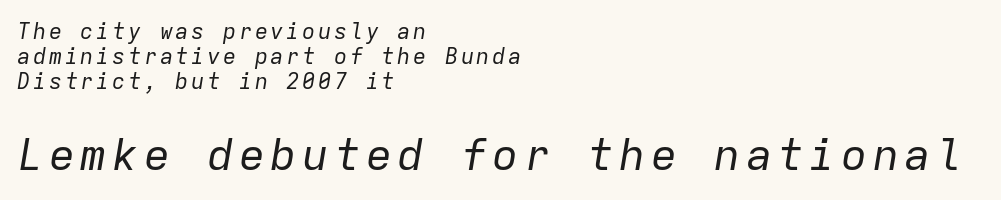
Q: Is the text bold? A: No.
Q: Is the text italic (slanted)? A: Yes, it leans right by about 9 degrees.
Q: Is the text underlined? A: No.
Q: How is the paragraph aligned? A: Left-aligned.
Q: Is the spacing between lines tight, normal or loose? A: Tight.
Q: Which block of text is set in a larger size, the first (top) or the second (bottom)? A: The second (bottom) one.
Q: Width (condensed, normal, or wide)? A: Normal.
Q: Stroke contrast? A: Low.
Q: x-height? A: Medium.
Q: Monospaced? A: Yes.
